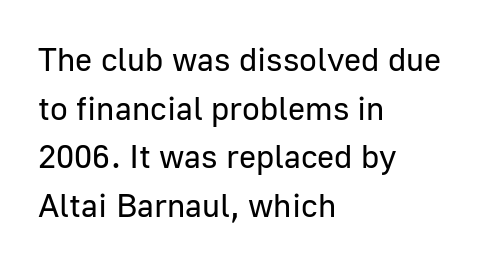
The image shows 33 px regular-weight sans-serif type, upright; set left-aligned, normal line spacing (1.47x), normal letter spacing, not underlined; low stroke contrast and a medium x-height.
